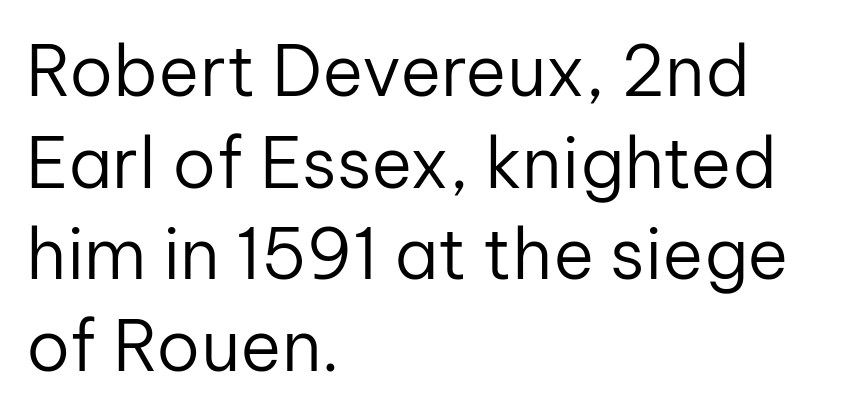
The compositor pushed each line to the left boundary. A roman cut, with each character standing at attention. Note the varied advance widths — an 'i' is clearly narrower than an 'm'. A typesetter would call this leading conventional body-copy spacing.
